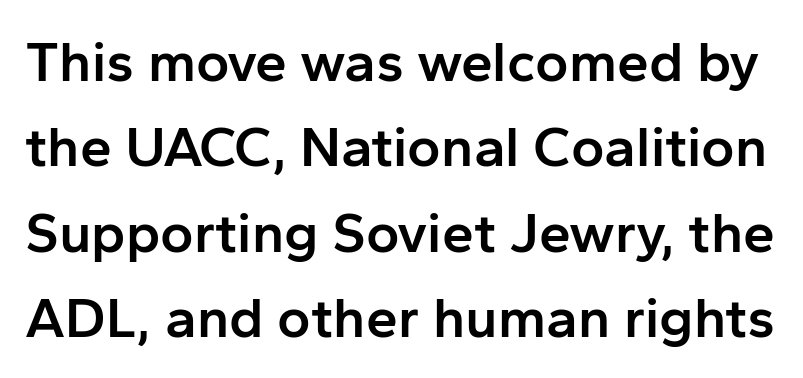
The image shows 57 px semibold sans-serif type, upright; set normal line spacing (1.5x), normal letter spacing, not underlined; low stroke contrast and a medium x-height.
